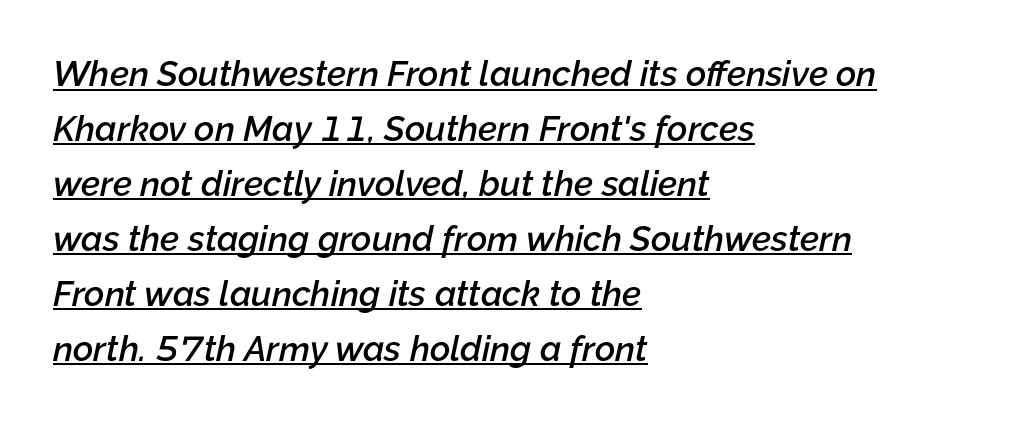
Q: Is the text bold? A: Semi-bold.
Q: Is the text italic (slanted)? A: Yes, it leans right by about 12 degrees.
Q: Is the text underlined? A: Yes.
Q: How is the paragraph aligned? A: Left-aligned.
Q: Is the spacing between letters normal or unusually wide? A: Normal.
Q: Is the spacing between lines tight, normal or loose? A: Normal.
Q: Width (condensed, normal, or wide)? A: Normal.
Q: Stroke contrast? A: Low.
Q: x-height? A: Medium.
Q: Monospaced? A: No.
